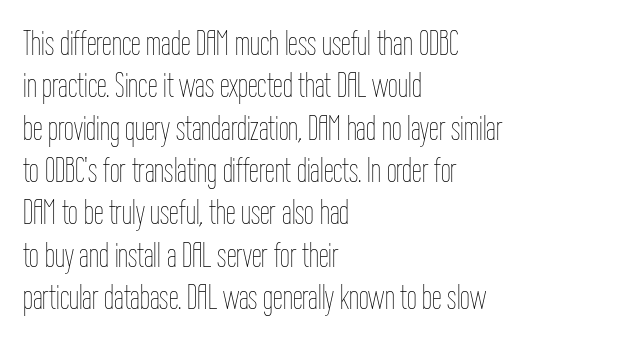
{"italic": "no", "bold": "no", "weight": "thin", "width": "condensed", "stroke_contrast": "low", "x_height": "medium", "monospaced": "no", "underline": "no", "align": "left", "line_spacing_ratio": 1.21, "letter_spacing": "normal", "letter_spacing_em": 0.0, "glyph_px": 35}
